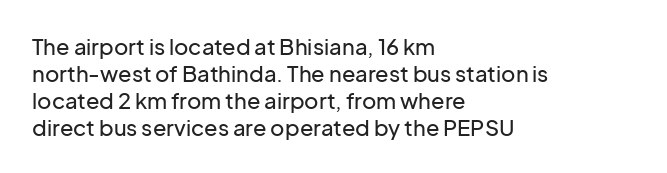
{"italic": "no", "underline": "no", "align": "left", "line_spacing_ratio": 1.22, "letter_spacing": "normal", "letter_spacing_em": 0.0, "glyph_px": 22}
